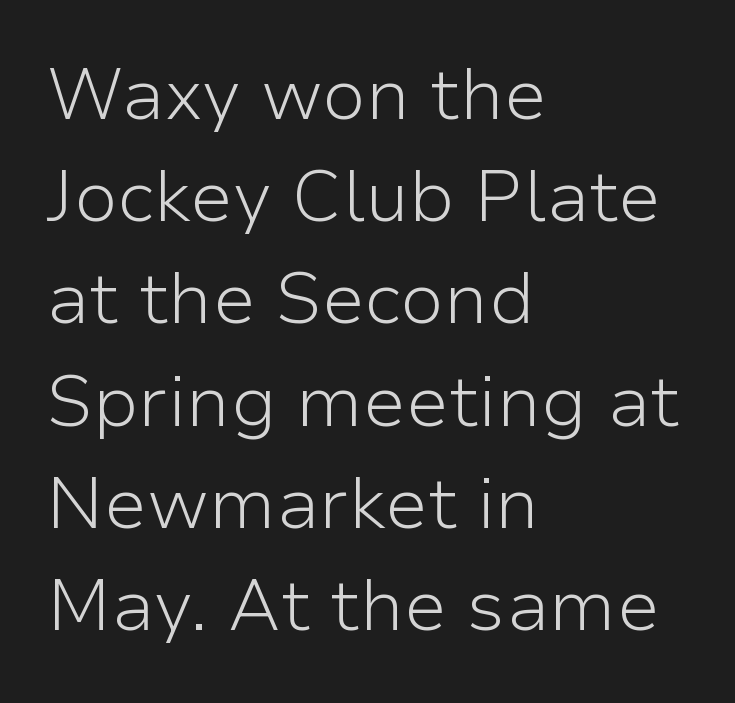
The image shows 72 px light sans-serif type, upright; set left-aligned, normal line spacing (1.42x), normal letter spacing, not underlined; low stroke contrast and a medium x-height.
